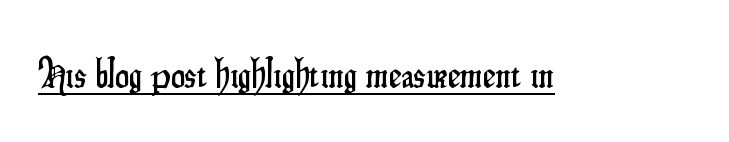
{"serif": "no", "italic": "no", "width": "condensed", "stroke_contrast": "low", "x_height": "small", "monospaced": "no", "underline": "yes", "letter_spacing": "normal", "letter_spacing_em": 0.0, "glyph_px": 40}
